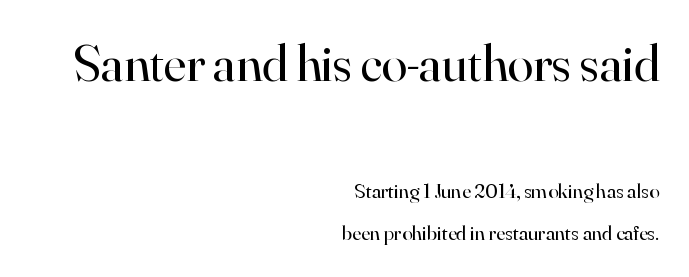
{"serif": "yes", "italic": "no", "bold": "no", "weight": "regular", "width": "normal", "stroke_contrast": "high", "x_height": "small", "monospaced": "no", "underline": "no", "align": "right", "line_spacing": "loose", "line_spacing_ratio": 2.02, "letter_spacing": "normal", "letter_spacing_em": 0.0, "larger_block": "first", "size_ratio": 2.48, "glyph_px": 52}
